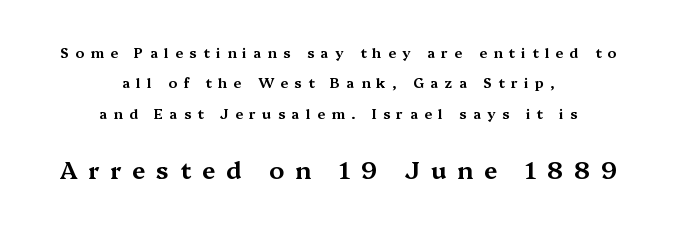
Widely set lines give the paragraph a tall, airy silhouette. Layout note: lines centered. Larger block? The one below; the one above is distinctly smaller. Plain, unruled lines of type.
